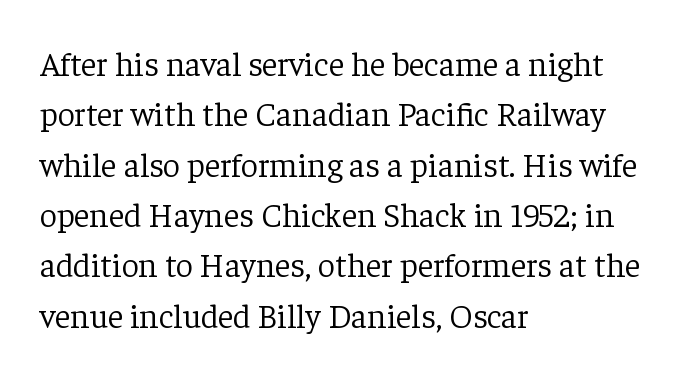
Q: Is the text bold? A: No.
Q: Is the text italic (slanted)? A: No, it is upright.
Q: Is the typeface a serif or a sans-serif typeface? A: Serif.
Q: Is the text underlined? A: No.
Q: How is the paragraph aligned? A: Left-aligned.
Q: Is the spacing between letters normal or unusually wide? A: Normal.
Q: Is the spacing between lines tight, normal or loose? A: Normal.
Q: Width (condensed, normal, or wide)? A: Normal.
Q: Stroke contrast? A: Low.
Q: x-height? A: Medium.
Q: Monospaced? A: No.
